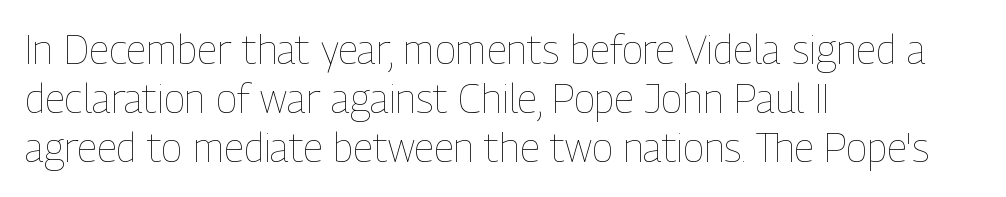
The image shows 40 px thin, condensed type, upright; set left-aligned, line spacing 1.22x, normal letter spacing, not underlined; low stroke contrast and a medium x-height.
